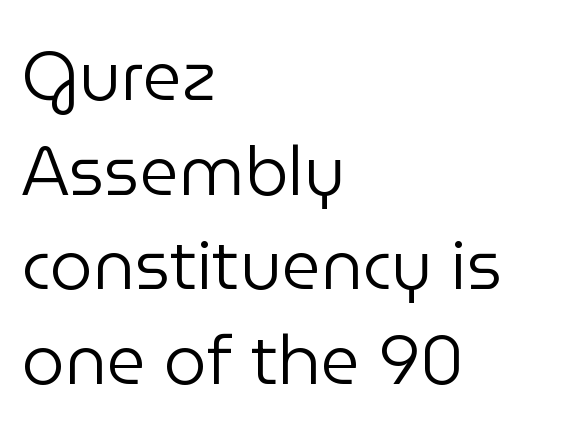
The image shows 68 px regular-weight sans-serif type, upright; set left-aligned, normal line spacing (1.39x), normal letter spacing, not underlined; low stroke contrast and a medium x-height.
